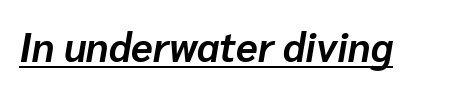
Italic: yes, the glyphs are oblique. Letter spacing: default. Has an underline been added? It has. The sample has been set heavy, in full bold. Each letter keeps its own natural width here, so spacing adapts to shape.
